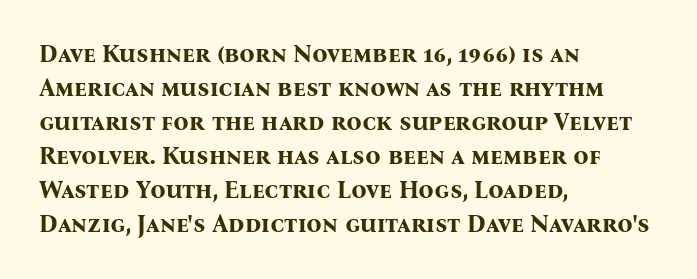
{"italic": "no", "bold": "yes", "underline": "no", "align": "left", "line_spacing": "normal", "line_spacing_ratio": 1.42, "letter_spacing": "normal", "letter_spacing_em": 0.0, "glyph_px": 24}
